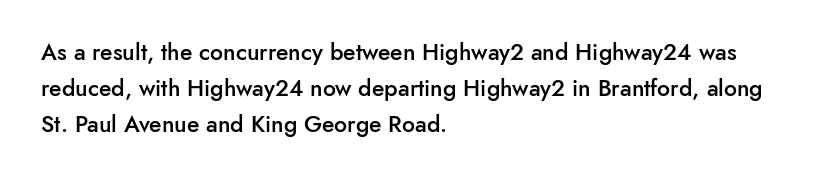
Q: Is the text bold? A: Semi-bold.
Q: Is the text italic (slanted)? A: No, it is upright.
Q: Is the text underlined? A: No.
Q: How is the paragraph aligned? A: Left-aligned.
Q: Is the spacing between letters normal or unusually wide? A: Normal.
Q: Is the spacing between lines tight, normal or loose? A: Normal.
